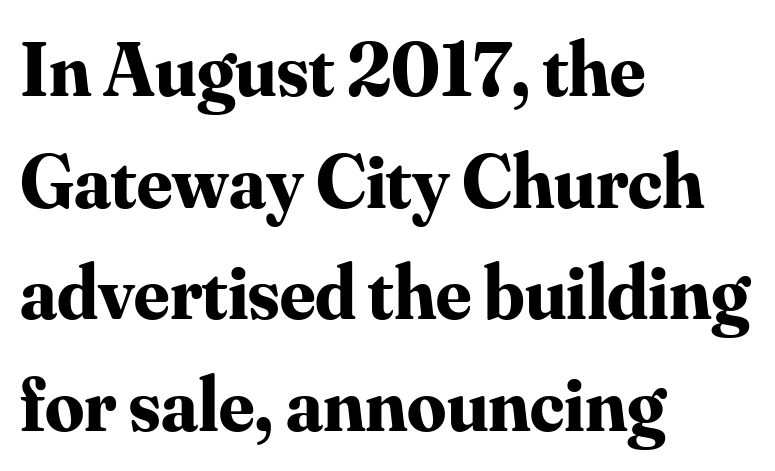
{"serif": "yes", "italic": "no", "bold": "yes", "weight": "bold", "width": "normal", "stroke_contrast": "medium", "x_height": "small", "monospaced": "no", "underline": "no", "align": "left", "line_spacing": "normal", "line_spacing_ratio": 1.45, "letter_spacing": "normal", "letter_spacing_em": 0.0, "glyph_px": 77}
